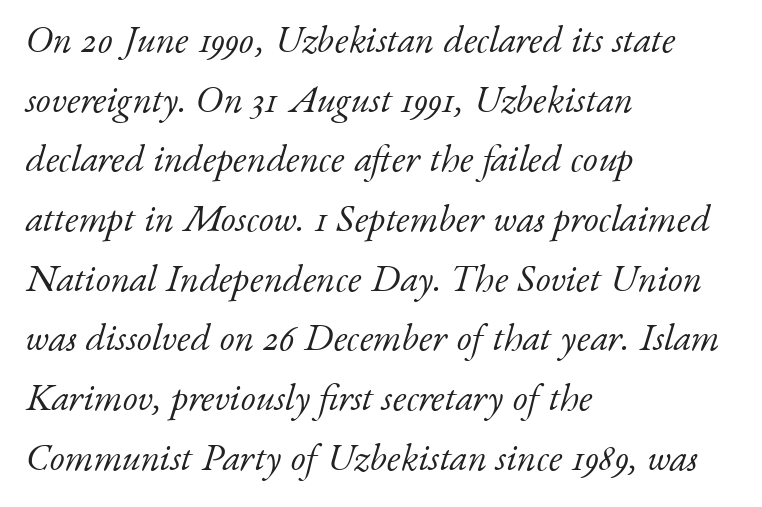
The image shows 38 px light serif type, italic (leaning right); set left-aligned, normal line spacing (1.57x), normal letter spacing, not underlined; low stroke contrast and a small x-height.
